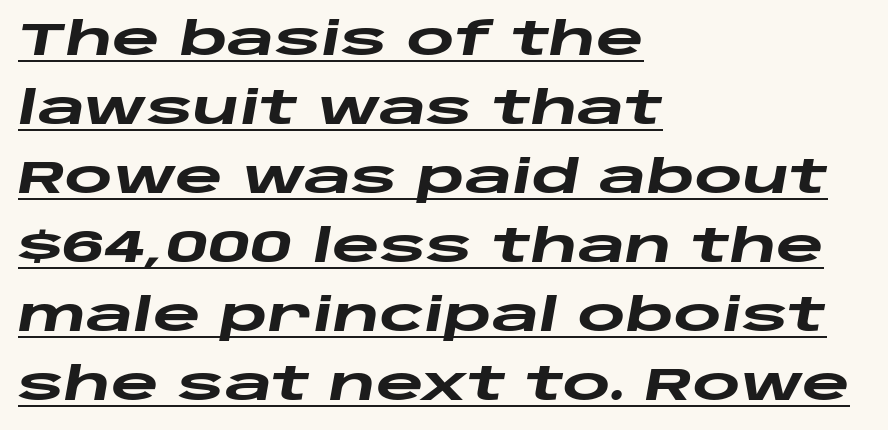
The image shows 46 px heavy, wide type, italic (leaning right); set left-aligned, normal line spacing (1.5x), normal letter spacing, underlined; low stroke contrast and a large x-height.
